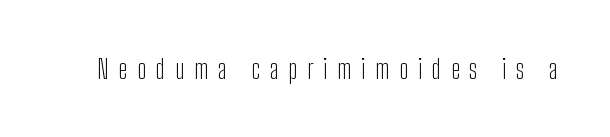
{"italic": "no", "bold": "no", "underline": "no", "letter_spacing": "wide", "letter_spacing_em": 0.36, "glyph_px": 27}
